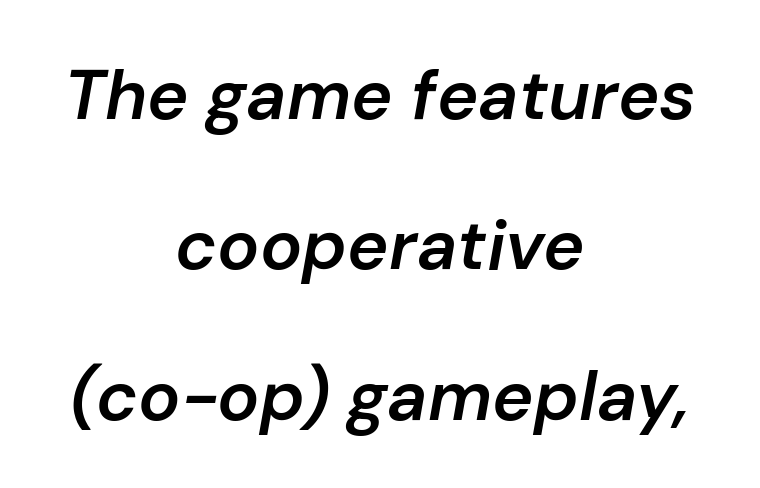
The image shows 70 px semibold type, italic (leaning right); set centered, loose line spacing (2.15x), normal letter spacing, not underlined; low stroke contrast and a medium x-height.
